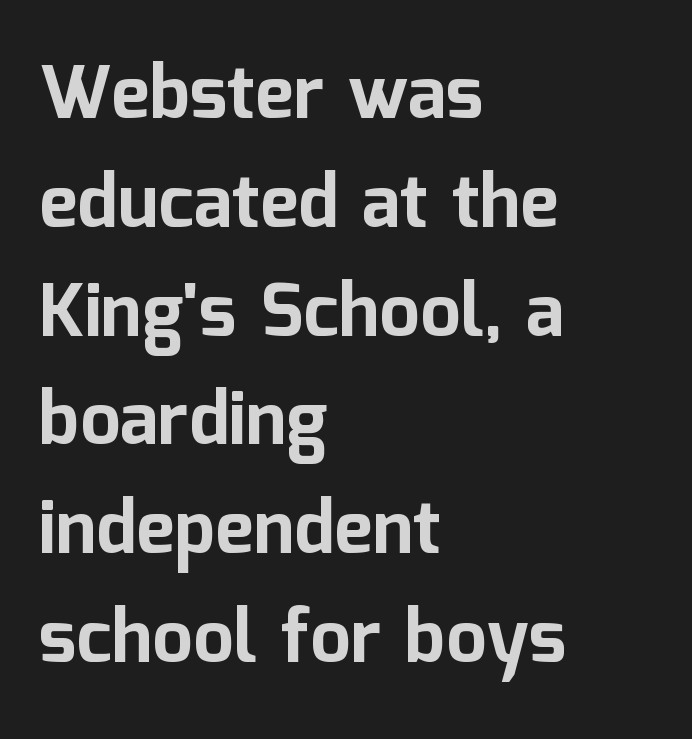
Q: Is the text bold? A: Yes.
Q: Is the text italic (slanted)? A: No, it is upright.
Q: Is the typeface a serif or a sans-serif typeface? A: Sans-serif.
Q: Is the text underlined? A: No.
Q: How is the paragraph aligned? A: Left-aligned.
Q: Is the spacing between letters normal or unusually wide? A: Normal.
Q: Is the spacing between lines tight, normal or loose? A: Normal.
Q: Width (condensed, normal, or wide)? A: Normal.
Q: Stroke contrast? A: Low.
Q: x-height? A: Medium.
Q: Monospaced? A: No.
